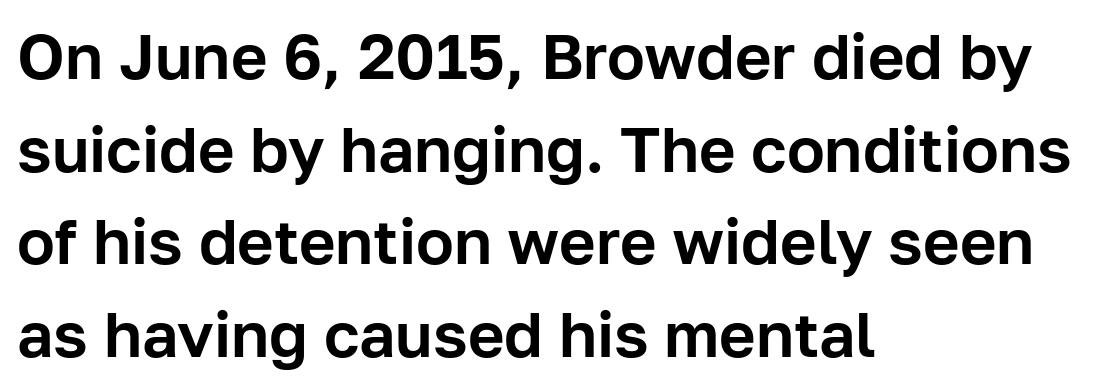
The image shows 63 px sans-serif type, upright; set left-aligned, normal line spacing (1.47x), normal letter spacing, not underlined; low stroke contrast and a medium x-height.
